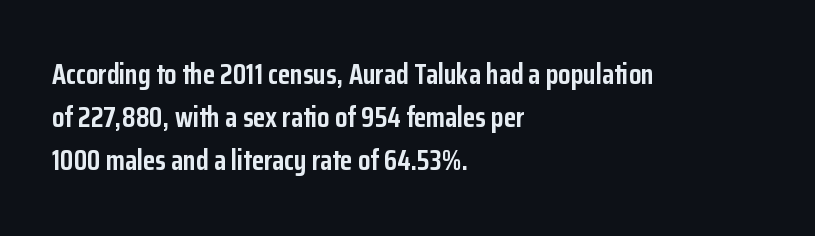
This rendering features lettering with no underline. The face used here is rendered with its standard letterfit. You could not count columns in this text — the font is proportionally spaced. The font is running at its bold setting.
